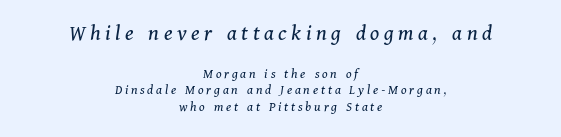
Q: Is the text bold? A: No.
Q: Is the text italic (slanted)? A: Yes, it leans right by about 11 degrees.
Q: Is the text underlined? A: No.
Q: How is the paragraph aligned? A: Centered.
Q: Is the spacing between letters normal or unusually wide? A: Unusually wide.
Q: Which block of text is set in a larger size, the first (top) or the second (bottom)? A: The first (top) one.
